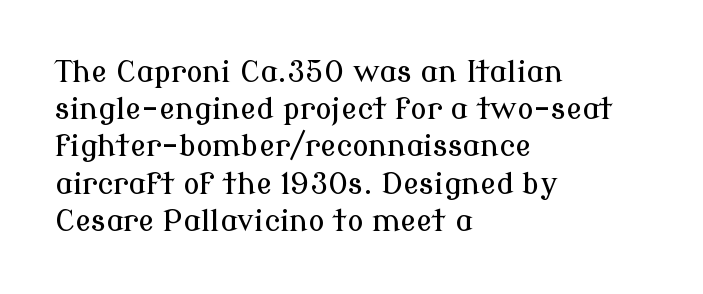
The image shows 30 px serif type, upright; set left-aligned, line spacing 1.24x, normal letter spacing, not underlined; low stroke contrast and a medium x-height.
